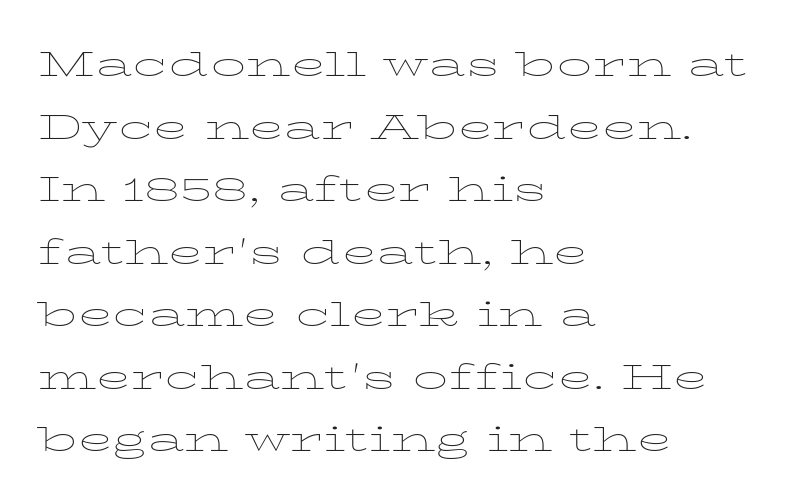
The image shows 46 px thin, wide type, upright; set left-aligned, normal line spacing (1.36x), normal letter spacing, not underlined; low stroke contrast and a medium x-height.
